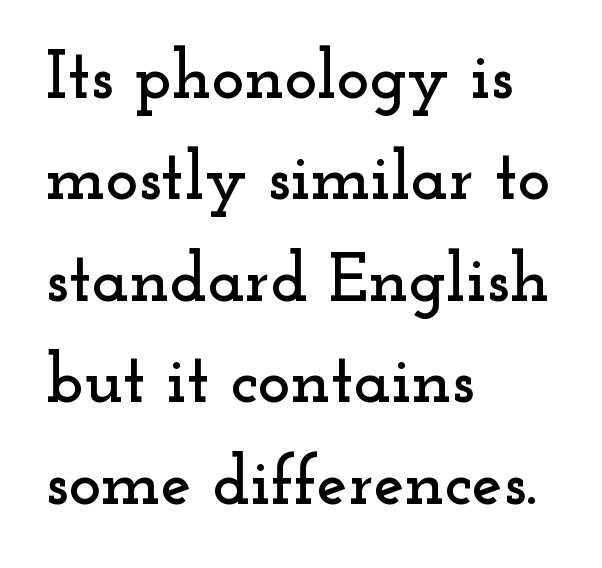
Q: Is the text italic (slanted)? A: No, it is upright.
Q: Is the typeface a serif or a sans-serif typeface? A: Serif.
Q: Is the text underlined? A: No.
Q: How is the paragraph aligned? A: Left-aligned.
Q: Is the spacing between letters normal or unusually wide? A: Normal.
Q: Is the spacing between lines tight, normal or loose? A: Normal.
Q: Width (condensed, normal, or wide)? A: Wide.
Q: Stroke contrast? A: Low.
Q: x-height? A: Small.
Q: Monospaced? A: No.
